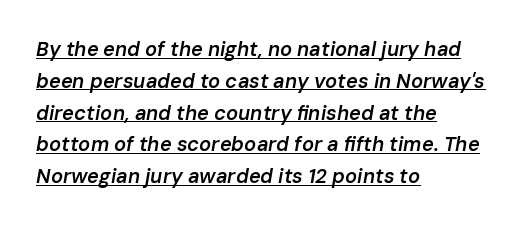
{"italic": "yes", "lean": "right", "slant_degrees": 10, "bold": "semi", "underline": "yes", "align": "left", "line_spacing": "normal", "line_spacing_ratio": 1.59, "letter_spacing": "normal", "letter_spacing_em": 0.0, "glyph_px": 20}
